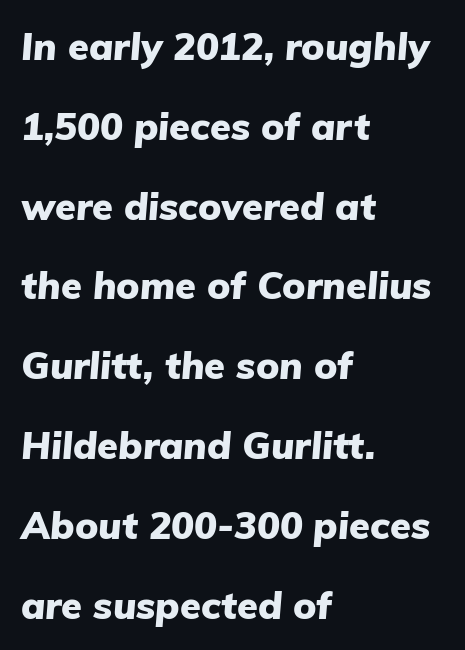
Q: Is the text bold? A: Yes.
Q: Is the text italic (slanted)? A: Yes, it leans right by about 5 degrees.
Q: Is the text underlined? A: No.
Q: How is the paragraph aligned? A: Left-aligned.
Q: Is the spacing between letters normal or unusually wide? A: Normal.
Q: Is the spacing between lines tight, normal or loose? A: Loose.
Q: Width (condensed, normal, or wide)? A: Normal.
Q: Stroke contrast? A: Low.
Q: x-height? A: Medium.
Q: Monospaced? A: No.
